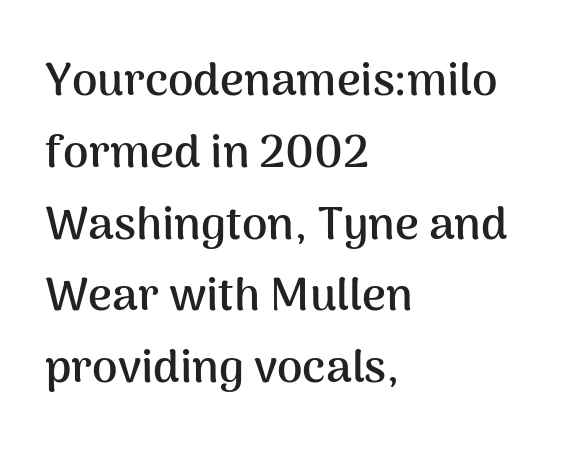
Vertically, the passage feels balanced, rows spaced as you'd expect. Are there feet on the stems? There aren't — it's a sans. The rendering keeps characters at their native spacing. Tall strokes in this sample are plumb rather than angled.
